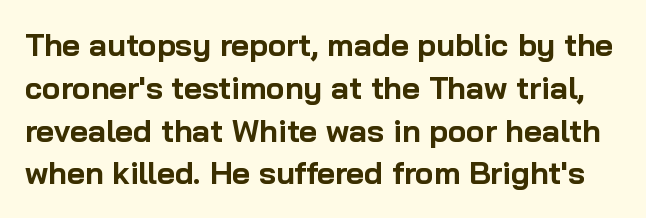
Q: Is the text bold? A: Yes.
Q: Is the text italic (slanted)? A: No, it is upright.
Q: Is the typeface a serif or a sans-serif typeface? A: Sans-serif.
Q: Is the text underlined? A: No.
Q: Is the spacing between letters normal or unusually wide? A: Normal.
Q: Is the spacing between lines tight, normal or loose? A: Normal.
Q: Width (condensed, normal, or wide)? A: Normal.
Q: Stroke contrast? A: Low.
Q: x-height? A: Medium.
Q: Monospaced? A: No.
